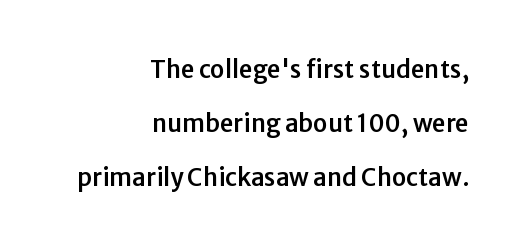
{"italic": "no", "underline": "no", "align": "right", "line_spacing": "loose", "line_spacing_ratio": 2.26, "letter_spacing": "normal", "letter_spacing_em": 0.0, "glyph_px": 24}
